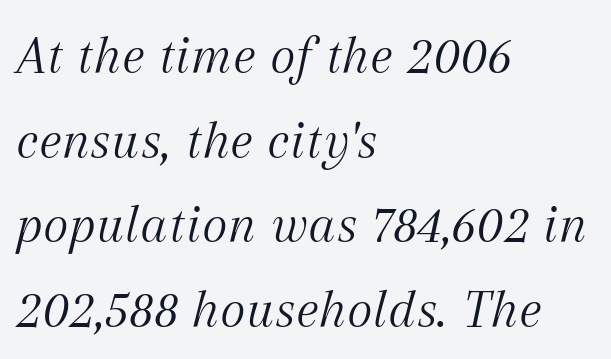
The image shows 55 px light serif type, italic (leaning right); set left-aligned, normal line spacing (1.54x), normal letter spacing, not underlined; medium stroke contrast and a medium x-height.
